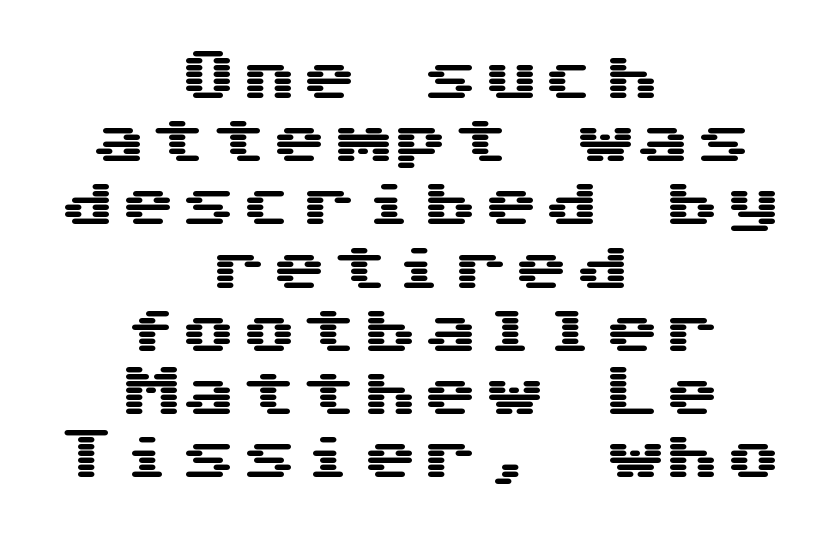
{"serif": "no", "italic": "no", "width": "wide", "stroke_contrast": "medium", "x_height": "medium", "monospaced": "yes", "underline": "no", "align": "center", "line_spacing": "tight", "line_spacing_ratio": 1.15, "glyph_px": 55}
